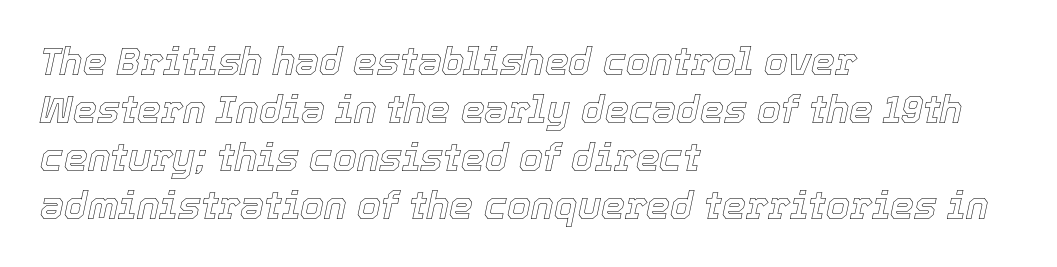
Baseline-to-baseline distance is the conventional proportion of letter height. The tracking reads as untouched default to a designer's eye. Character widths vary here, with narrow letters taking less room than wide ones. Words float on clear page, feet unadorned. Yep, that's italic — everything's leaning. These lines are set flush left with a ragged right edge.
